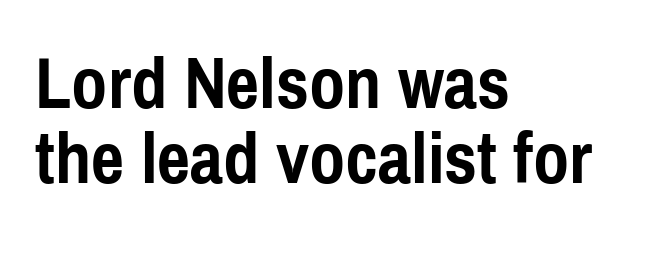
{"serif": "no", "italic": "no", "bold": "yes", "weight": "semibold", "width": "condensed", "x_height": "medium", "monospaced": "no", "underline": "no", "align": "left", "line_spacing": "tight", "line_spacing_ratio": 1.03, "letter_spacing": "normal", "letter_spacing_em": 0.0, "glyph_px": 73}
